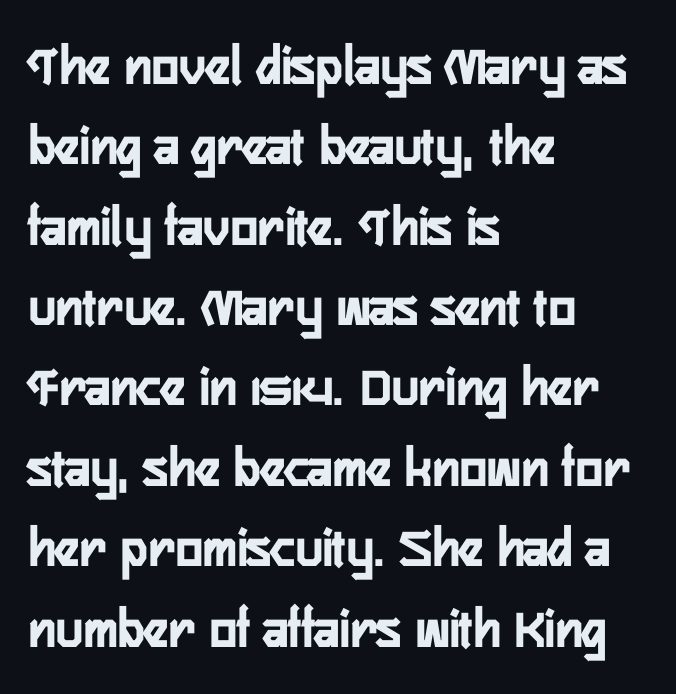
The image shows 57 px condensed sans-serif type, upright; set left-aligned, normal line spacing (1.41x), normal letter spacing, not underlined; low stroke contrast and a medium x-height.
